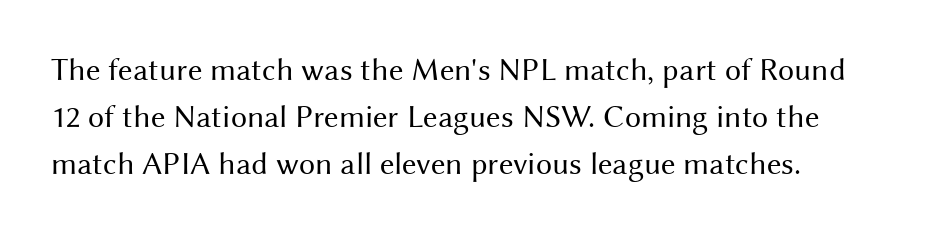
{"serif": "no", "italic": "no", "bold": "no", "weight": "regular", "width": "normal", "stroke_contrast": "medium", "x_height": "medium", "monospaced": "no", "underline": "no", "align": "left", "line_spacing": "normal", "line_spacing_ratio": 1.47, "letter_spacing": "normal", "letter_spacing_em": 0.0, "glyph_px": 32}
